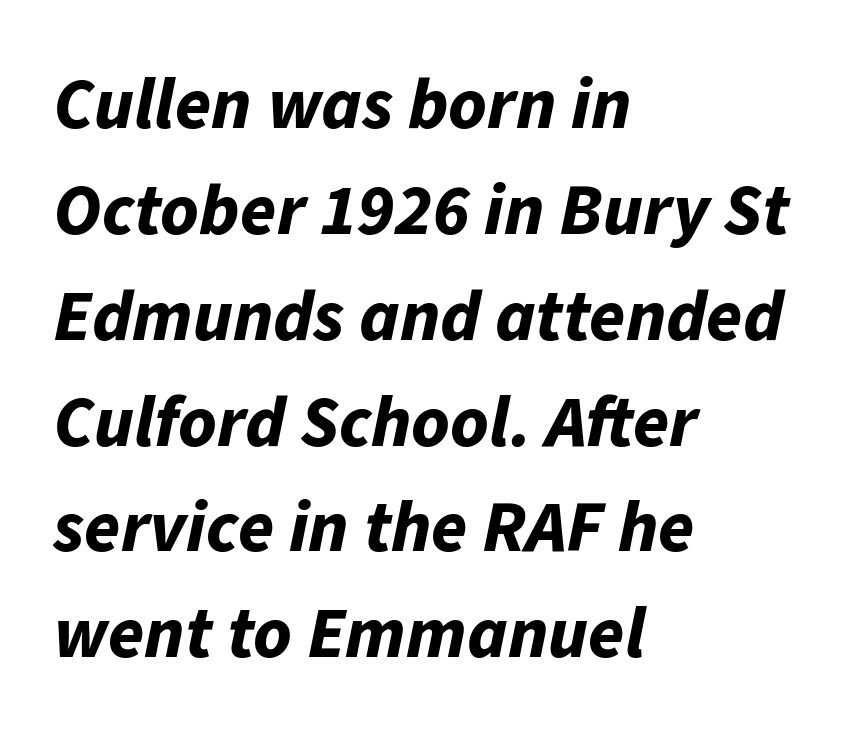
{"italic": "yes", "lean": "right", "slant_degrees": 11, "bold": "yes", "weight": "bold", "width": "normal", "stroke_contrast": "low", "x_height": "medium", "monospaced": "no", "underline": "no", "align": "left", "line_spacing": "normal", "line_spacing_ratio": 1.45, "letter_spacing": "normal", "letter_spacing_em": 0.0, "glyph_px": 73}
